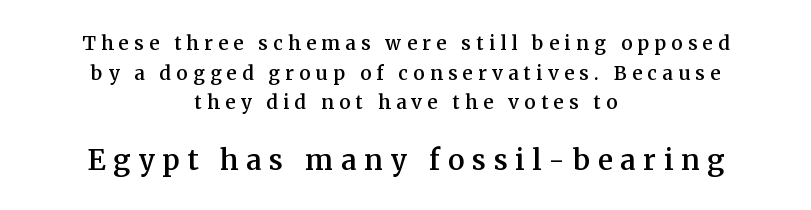
The image shows 28 px semibold serif type, upright; set centered, normal line spacing (1.56x), unusually wide letter spacing (+0.28 em), not underlined; the second (bottom) block is 1.47x larger; medium stroke contrast and a medium x-height.
